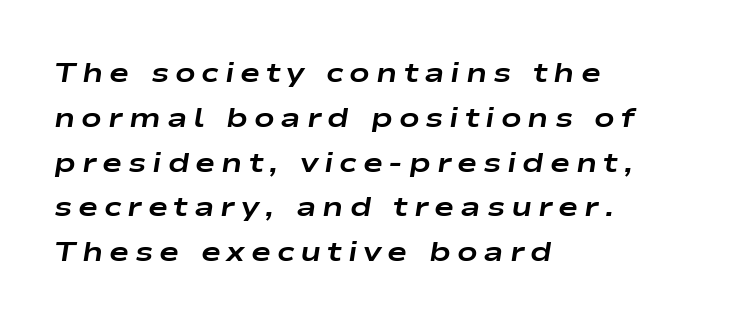
Strong, thick strokes mark this as bold type. The letterforms stand isolated, each surrounded by extra space. The designer left line spacing at the default. The specimen omits any rule beneath the text block's lines. If you drew a line through each stem, it would be angled. Horizontally, the lines are justified to the leading edge only.
